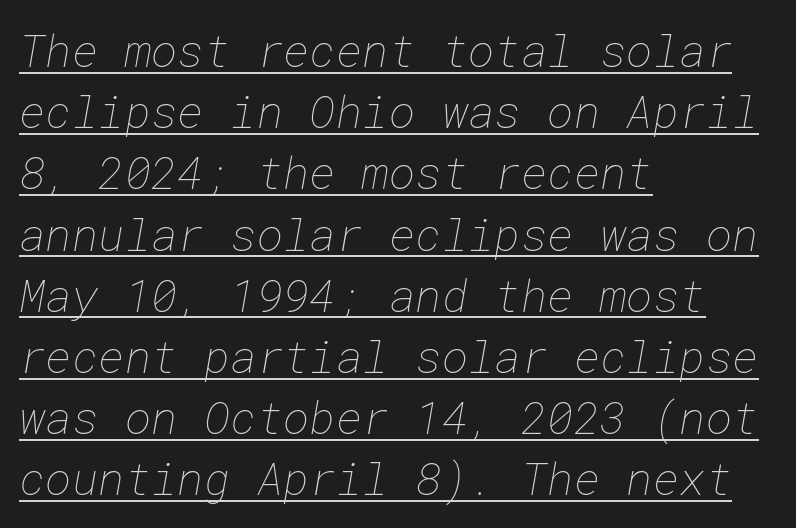
Q: Is the text bold? A: No.
Q: Is the text underlined? A: Yes.
Q: How is the paragraph aligned? A: Left-aligned.
Q: Is the spacing between letters normal or unusually wide? A: Normal.
Q: Is the spacing between lines tight, normal or loose? A: Normal.
Q: Width (condensed, normal, or wide)? A: Normal.
Q: Stroke contrast? A: Low.
Q: x-height? A: Medium.
